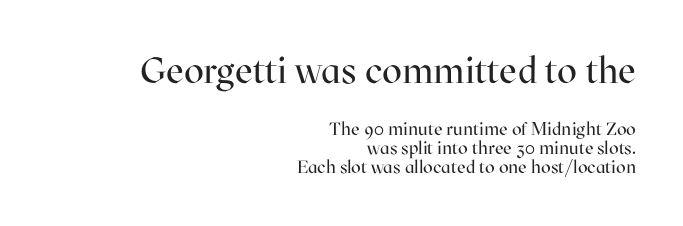
{"serif": "yes", "italic": "no", "bold": "no", "weight": "regular", "width": "normal", "stroke_contrast": "high", "x_height": "medium", "monospaced": "no", "underline": "no", "align": "right", "line_spacing": "tight", "line_spacing_ratio": 1.08, "letter_spacing": "normal", "letter_spacing_em": 0.0, "larger_block": "first", "size_ratio": 2.06, "glyph_px": 37}
